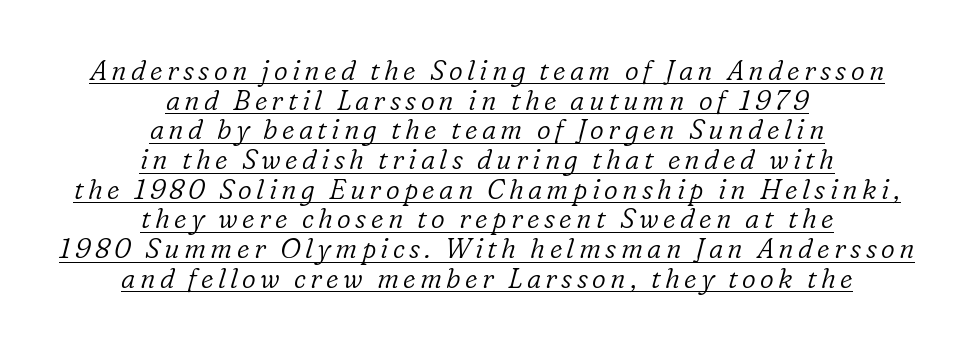
The axis of the letterforms is tilted away from vertical. The rendering uses a small line-height, squeezing the rows. The passage shown is not bold in any degree. This sample carries an underscore along the baseline area. The whitespace from short lines is split evenly between both sides.
